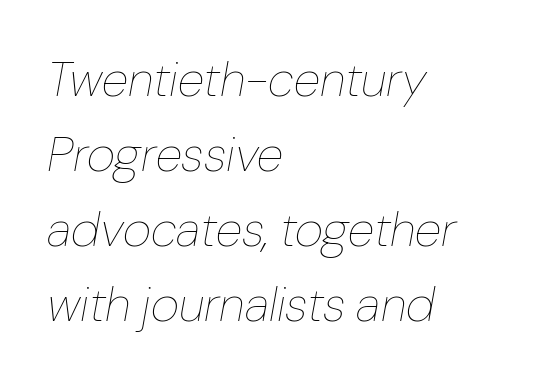
Is this a heavy cut? Hardly; it is regular or lighter. Is the letter spacing exaggerated? No — it looks like the ordinary default. Whoever set this chose a conventional vertical rhythm. Spacing verdict: proportional, widths tailored to each character. The space beneath each line is pristine and unruled. Yep, that's italic — everything's leaning.
